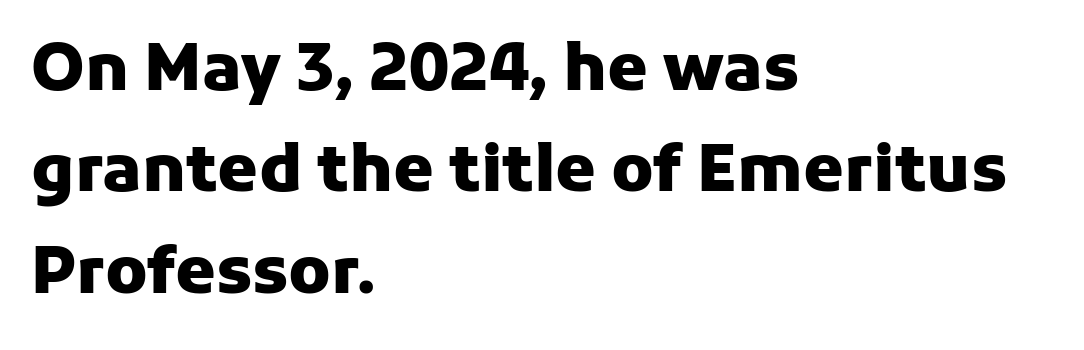
Spacing between characters is what you'd get straight out of the box. Nobody drew a line under any word here. Note the varied advance widths — an 'i' is clearly narrower than an 'm'. Notice how thick the strokes are: this is what a full bold looks like.
